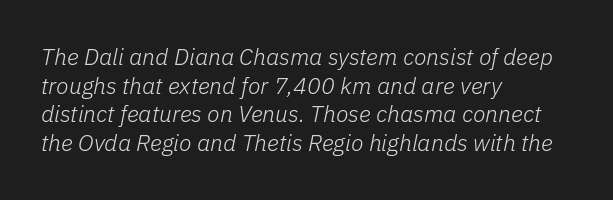
The image shows 23 px text type, italic (leaning right); set left-aligned, normal line spacing (1.25x), normal letter spacing, not underlined.
